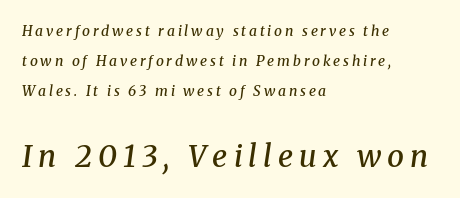
The image shows 30 px semibold serif type, italic (leaning right); set left-aligned, loose line spacing (2.16x), unusually wide letter spacing (+0.2 em), not underlined; the second (bottom) block is 2.14x larger; medium stroke contrast and a medium x-height.
